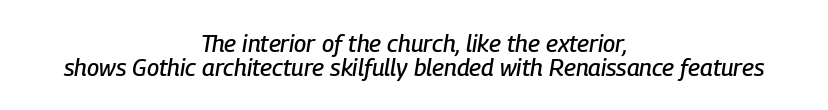
{"italic": "yes", "lean": "right", "slant_degrees": 9, "underline": "no", "align": "center", "line_spacing": "tight", "line_spacing_ratio": 0.98, "letter_spacing": "normal", "letter_spacing_em": 0.0, "glyph_px": 24}
